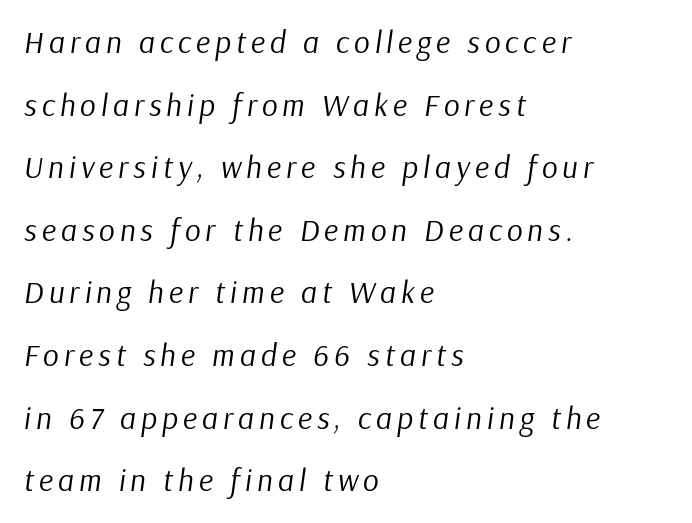
The image shows 31 px regular-weight type, italic (leaning right); set left-aligned, loose line spacing (2.02x), not underlined; low stroke contrast and a medium x-height.
